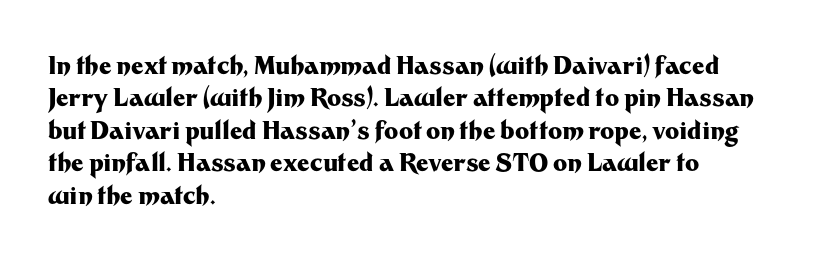
Whoever set this chose a conventional vertical rhythm. Emphasis by weight is at full strength: bold. The setting favours the left margin, as ordinary paragraphs usually do. Glance below the letters and you will spot only blank space. Rendered with straight, roman letterforms.
